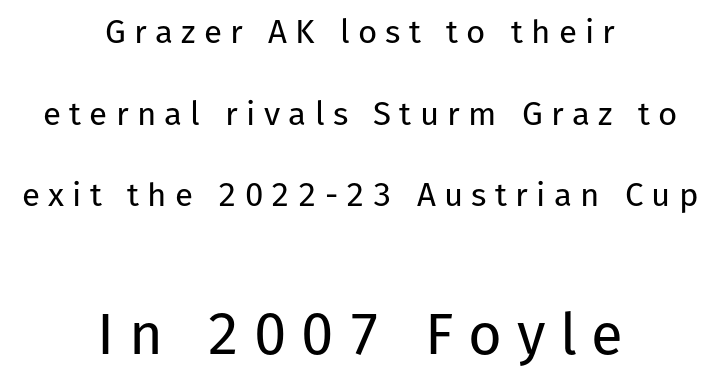
Check where the strokes stop: nothing finishes them off — pure sans. Caption: face not bold, strokes unweighted. The typography opts for an upright posture over an oblique one. The letters are spread apart with noticeably loose tracking. Is there much room between lines? Yes — plenty of vertical air separates them. A student would call this center alignment; a typographer would say set centered.
